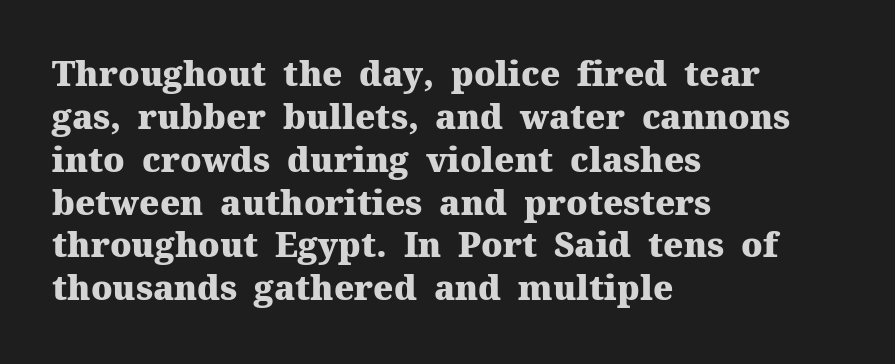
The image shows 34 px heavy serif type, upright; set left-aligned, normal line spacing (1.26x), normal letter spacing, not underlined; medium stroke contrast and a medium x-height.
